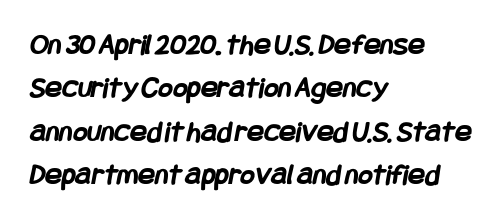
The image shows 31 px semibold, condensed sans-serif type; set left-aligned, normal line spacing (1.4x), normal letter spacing, not underlined; low stroke contrast and a large x-height.
